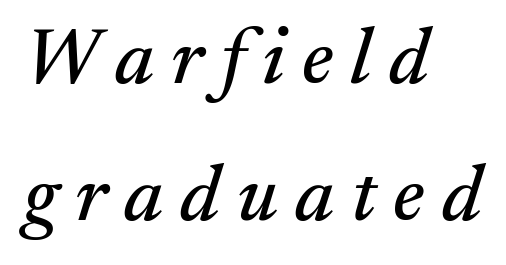
Compared with typical body copy, the letter spacing here is much looser. Lines of text with bare space underneath. Old-style or modern, the face here clearly has serifs. Spacing verdict: proportional, widths tailored to each character.
